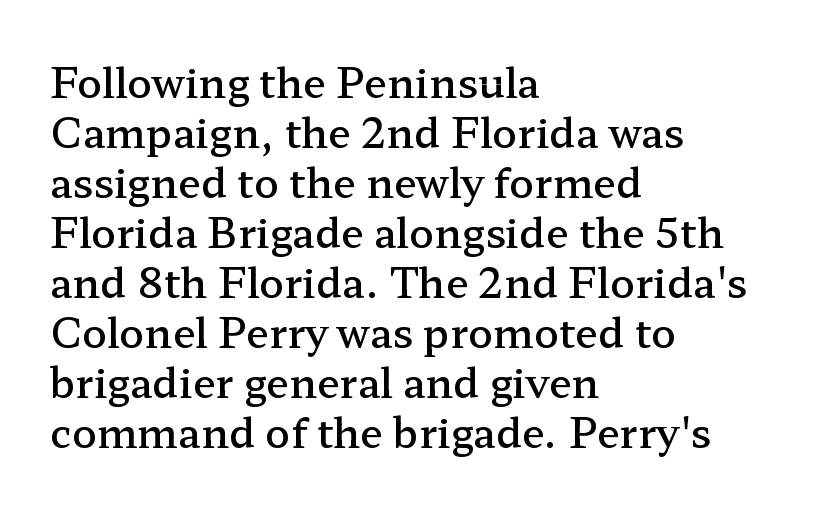
The characters look somewhat weighty, a semibold short of true bold. Spacing between characters is what you'd get straight out of the box. A typesetter would label this face a serif. Plain, unruled lines of type. The text block is weighted toward the left margin, trailing off unevenly rightward.
